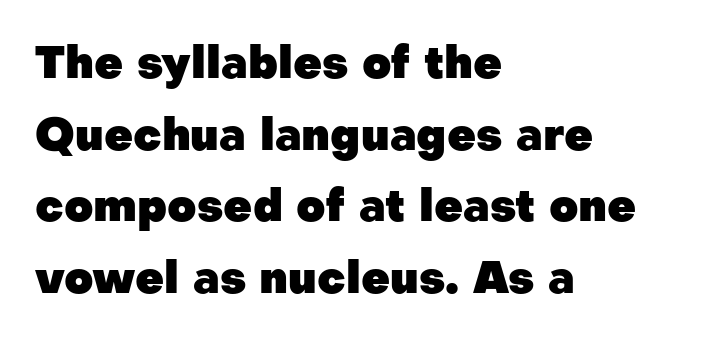
Observe the ordinary spacing: letters are neighbours, not strangers. Spacing verdict: proportional, widths tailored to each character. To sum up the face: it is a sans, with no serifs. One-word summary of the alignment: left. Upright lettering throughout.
